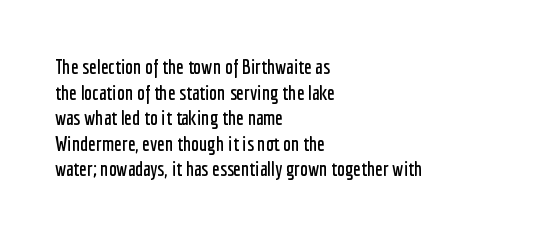
Q: Is the text italic (slanted)? A: No, it is upright.
Q: Is the text underlined? A: No.
Q: How is the paragraph aligned? A: Left-aligned.
Q: Is the spacing between letters normal or unusually wide? A: Normal.
Q: Is the spacing between lines tight, normal or loose? A: Normal.
